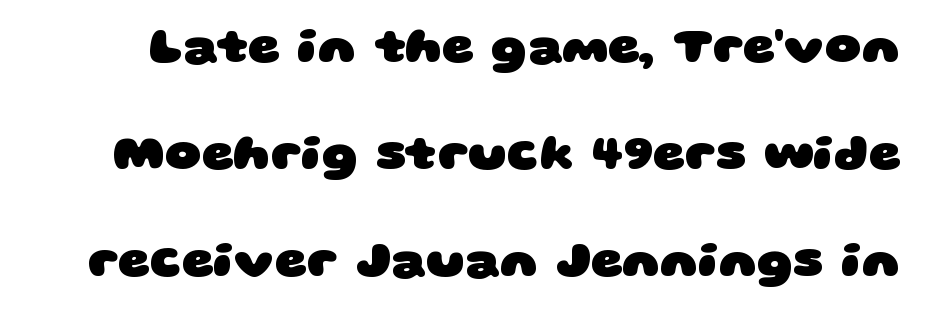
{"serif": "no", "bold": "yes", "weight": "heavy", "width": "wide", "stroke_contrast": "low", "x_height": "large", "monospaced": "no", "underline": "no", "line_spacing": "loose", "line_spacing_ratio": 2.14, "letter_spacing": "normal", "letter_spacing_em": 0.0, "glyph_px": 50}
